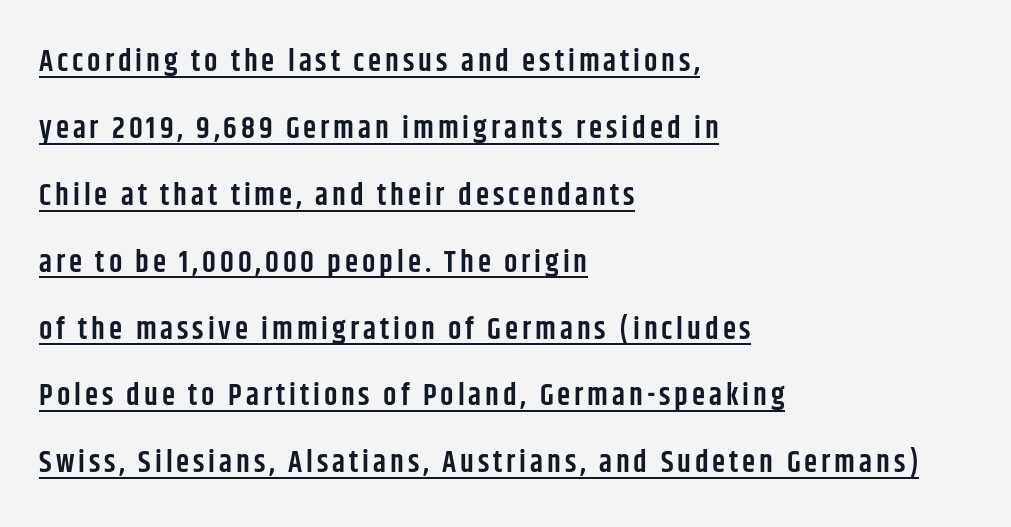
{"serif": "no", "italic": "no", "bold": "semi", "weight": "semibold", "width": "condensed", "stroke_contrast": "low", "x_height": "large", "monospaced": "no", "underline": "yes", "align": "left", "line_spacing": "loose", "line_spacing_ratio": 2.23, "glyph_px": 30}
